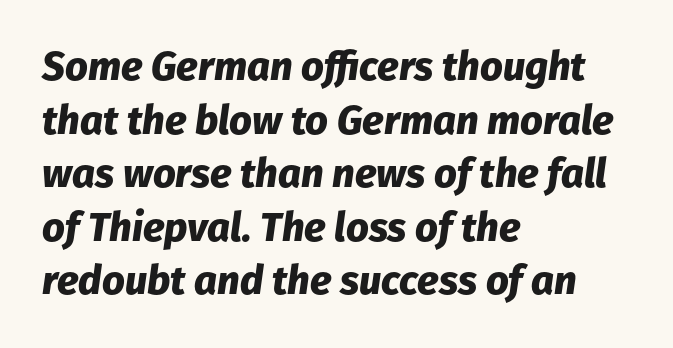
{"italic": "yes", "lean": "right", "slant_degrees": 8, "bold": "yes", "weight": "heavy", "width": "normal", "stroke_contrast": "low", "x_height": "medium", "monospaced": "no", "underline": "no", "align": "left", "line_spacing": "normal", "line_spacing_ratio": 1.34, "letter_spacing": "normal", "letter_spacing_em": 0.0, "glyph_px": 40}
